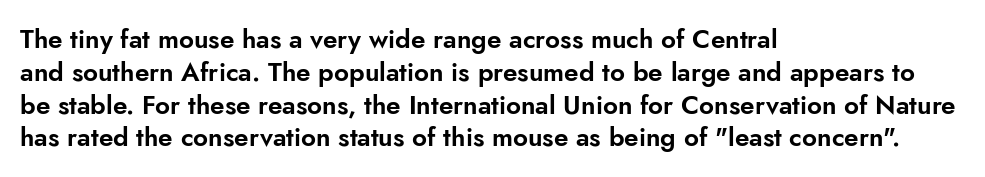
The image shows 26 px text type, upright; set left-aligned, normal line spacing (1.26x), normal letter spacing, not underlined.
